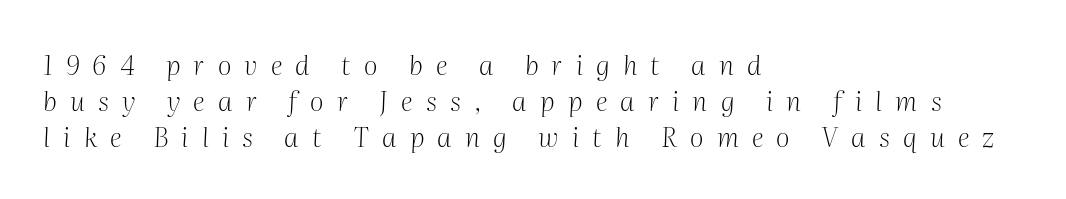
Q: Is the text bold? A: No.
Q: Is the text italic (slanted)? A: Yes, it leans right by about 2 degrees.
Q: Is the text underlined? A: No.
Q: How is the paragraph aligned? A: Left-aligned.
Q: Is the spacing between letters normal or unusually wide? A: Unusually wide.
Q: Is the spacing between lines tight, normal or loose? A: Normal.
